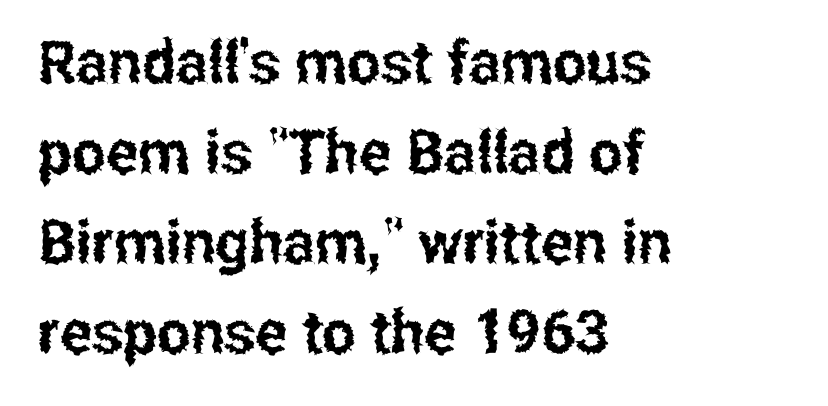
Q: Is the text italic (slanted)? A: No, it is upright.
Q: Is the typeface a serif or a sans-serif typeface? A: Sans-serif.
Q: Is the text underlined? A: No.
Q: How is the paragraph aligned? A: Left-aligned.
Q: Is the spacing between letters normal or unusually wide? A: Normal.
Q: Is the spacing between lines tight, normal or loose? A: Normal.
Q: Width (condensed, normal, or wide)? A: Condensed.
Q: Stroke contrast? A: Low.
Q: x-height? A: Medium.
Q: Monospaced? A: No.
